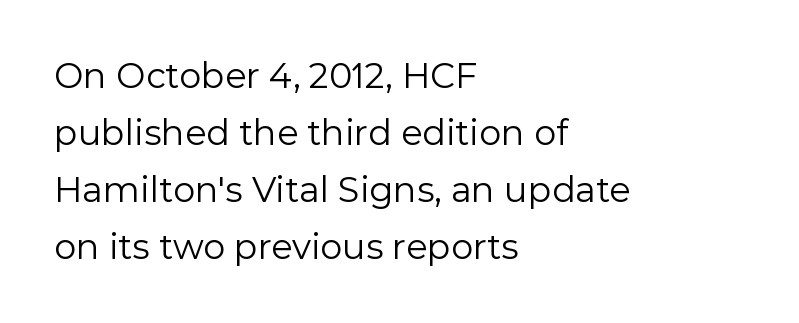
The strip under each line holds only bare page. Regarding leading, the lines here are spaced in the standard way. The passage shown is not bold in any degree. Compared with typical body copy, the letter spacing here is the same. The type sits square on the baseline with zero lean. A classic flush-left, rag-right setting is used for this passage.
